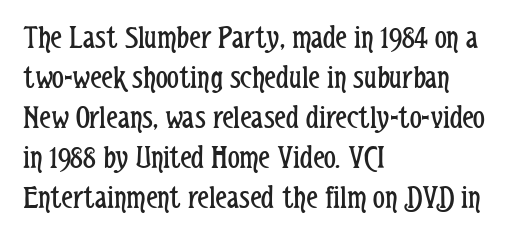
{"serif": "no", "italic": "no", "bold": "no", "weight": "regular", "width": "condensed", "stroke_contrast": "low", "x_height": "medium", "monospaced": "no", "underline": "no", "align": "left", "line_spacing_ratio": 1.21, "letter_spacing": "normal", "letter_spacing_em": 0.0, "glyph_px": 33}
